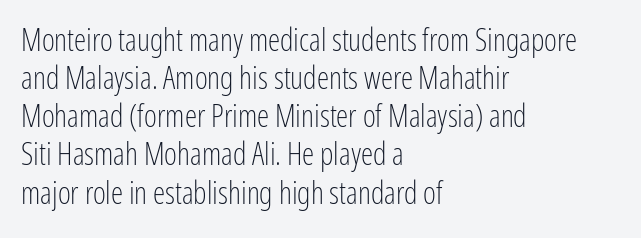
Q: Is the text bold? A: No.
Q: Is the text italic (slanted)? A: No, it is upright.
Q: Is the typeface a serif or a sans-serif typeface? A: Sans-serif.
Q: Is the text underlined? A: No.
Q: How is the paragraph aligned? A: Left-aligned.
Q: Is the spacing between letters normal or unusually wide? A: Normal.
Q: Width (condensed, normal, or wide)? A: Condensed.
Q: Stroke contrast? A: Low.
Q: x-height? A: Medium.
Q: Monospaced? A: No.
